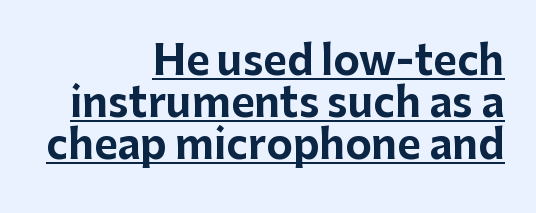
{"serif": "no", "italic": "no", "bold": "yes", "weight": "bold", "width": "normal", "stroke_contrast": "low", "x_height": "medium", "monospaced": "no", "underline": "yes", "align": "right", "line_spacing": "tight", "line_spacing_ratio": 1.05, "letter_spacing": "normal", "letter_spacing_em": 0.0, "glyph_px": 40}
